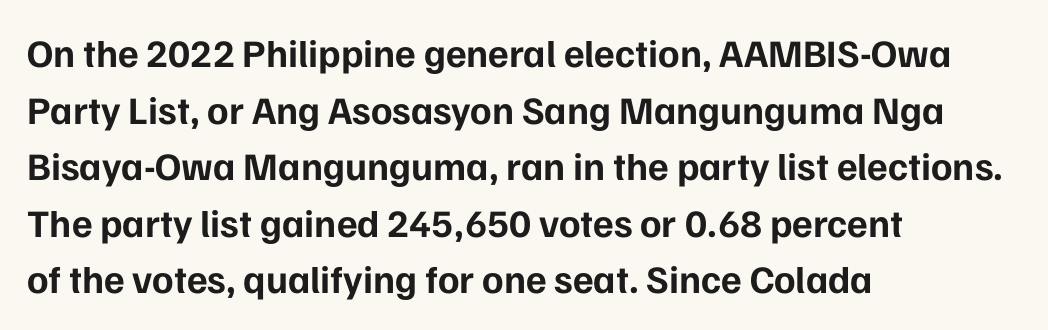
Q: Is the text bold? A: Yes.
Q: Is the text italic (slanted)? A: No, it is upright.
Q: Is the typeface a serif or a sans-serif typeface? A: Sans-serif.
Q: Is the text underlined? A: No.
Q: How is the paragraph aligned? A: Left-aligned.
Q: Is the spacing between letters normal or unusually wide? A: Normal.
Q: Is the spacing between lines tight, normal or loose? A: Normal.
Q: Width (condensed, normal, or wide)? A: Normal.
Q: Stroke contrast? A: Low.
Q: x-height? A: Medium.
Q: Monospaced? A: No.
